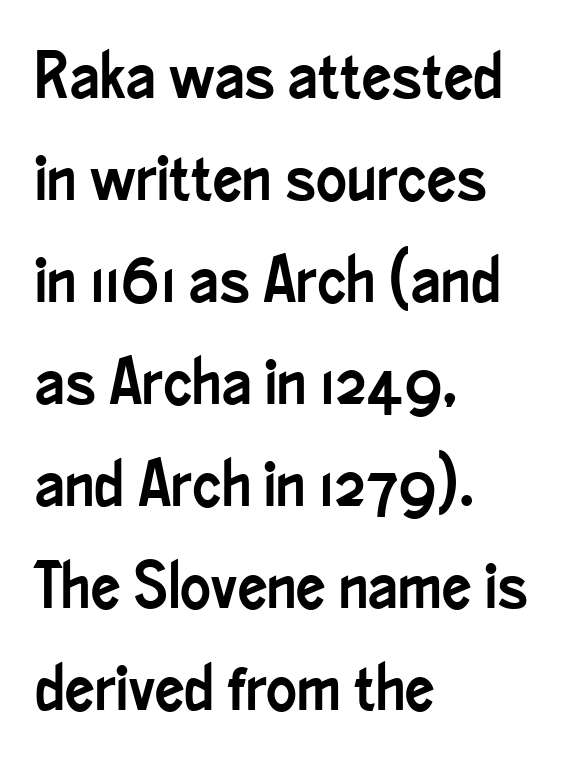
Q: Is the text italic (slanted)? A: No, it is upright.
Q: Is the typeface a serif or a sans-serif typeface? A: Sans-serif.
Q: Is the text underlined? A: No.
Q: How is the paragraph aligned? A: Left-aligned.
Q: Is the spacing between letters normal or unusually wide? A: Normal.
Q: Is the spacing between lines tight, normal or loose? A: Normal.
Q: Width (condensed, normal, or wide)? A: Condensed.
Q: Stroke contrast? A: Low.
Q: x-height? A: Small.
Q: Monospaced? A: No.
